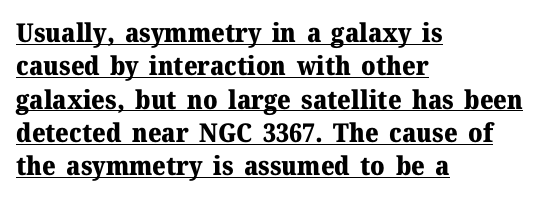
Q: Is the text bold? A: Yes.
Q: Is the text italic (slanted)? A: No, it is upright.
Q: Is the text underlined? A: Yes.
Q: How is the paragraph aligned? A: Left-aligned.
Q: Is the spacing between letters normal or unusually wide? A: Normal.
Q: Is the spacing between lines tight, normal or loose? A: Normal.
